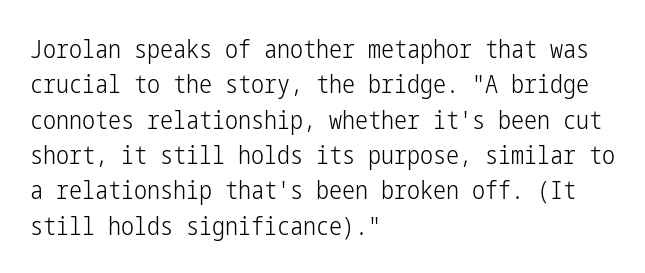
Q: Is the text bold? A: No.
Q: Is the text italic (slanted)? A: No, it is upright.
Q: Is the text underlined? A: No.
Q: How is the paragraph aligned? A: Left-aligned.
Q: Is the spacing between letters normal or unusually wide? A: Normal.
Q: Is the spacing between lines tight, normal or loose? A: Normal.
